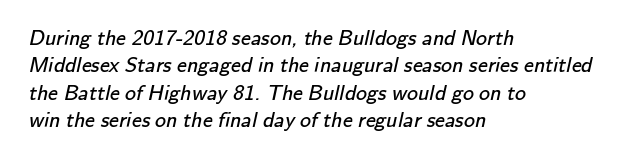
The image shows 22 px text type; set left-aligned, normal line spacing (1.25x), normal letter spacing, not underlined.
